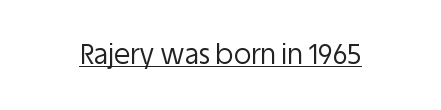
Q: Is the text bold? A: No.
Q: Is the text italic (slanted)? A: No, it is upright.
Q: Is the text underlined? A: Yes.
Q: Is the spacing between letters normal or unusually wide? A: Normal.
